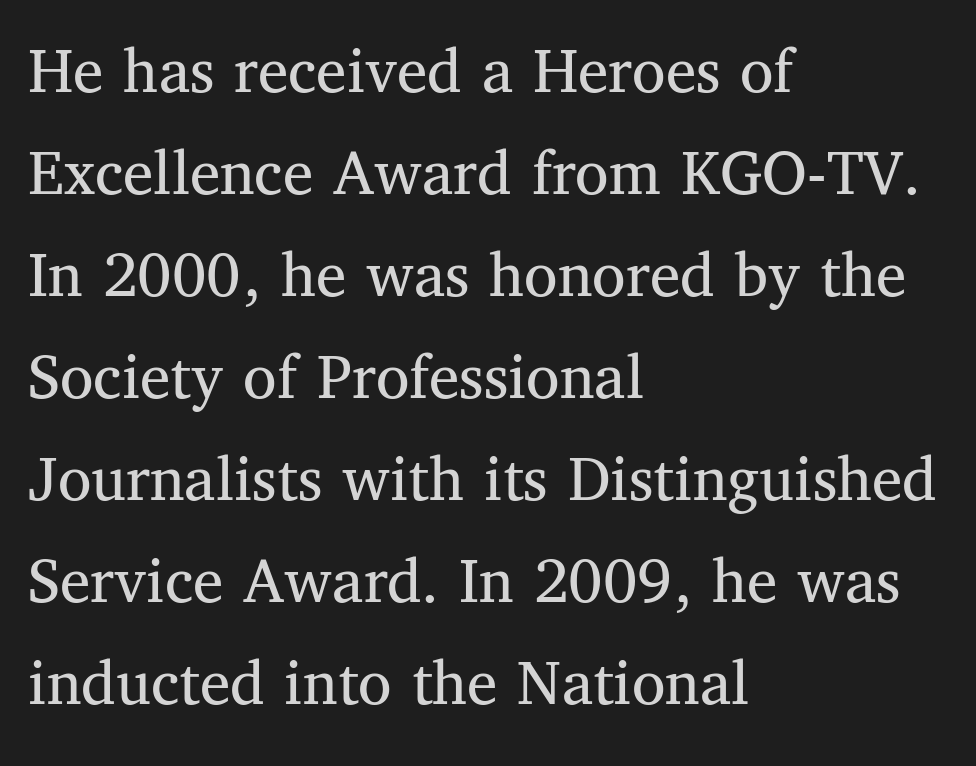
{"serif": "yes", "italic": "no", "bold": "no", "weight": "regular", "width": "normal", "stroke_contrast": "medium", "x_height": "medium", "monospaced": "no", "underline": "no", "align": "left", "line_spacing": "normal", "line_spacing_ratio": 1.5, "letter_spacing": "normal", "letter_spacing_em": 0.0, "glyph_px": 68}
